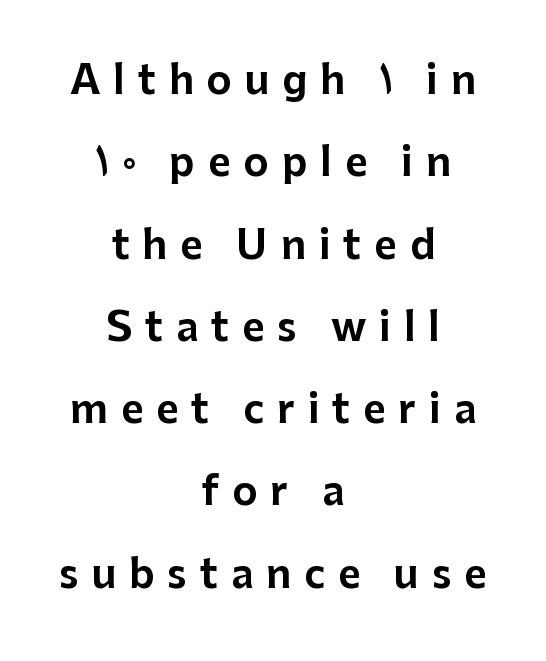
{"serif": "no", "italic": "no", "width": "normal", "stroke_contrast": "low", "x_height": "medium", "monospaced": "no", "underline": "no", "align": "center", "line_spacing": "loose", "line_spacing_ratio": 2.11, "letter_spacing": "wide", "letter_spacing_em": 0.33, "glyph_px": 39}
